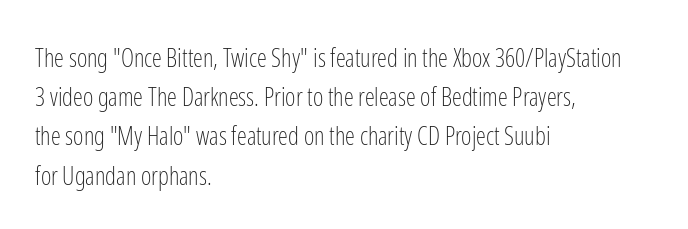
Is this a heavy cut? Hardly; it is regular or lighter. In CSS terms this would be text-align: left. Words appear dense and cohesive because spacing is normal. The gap between lines stays unmarked. Reading down the column, the eye jumps a familiar distance to each next line. This is roman type, the default non-slanted kind.
